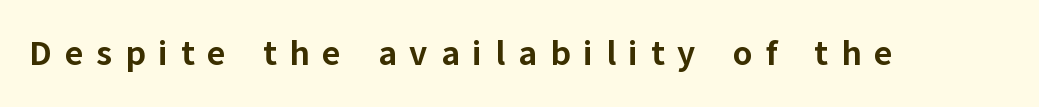
The image shows 35 px bold sans-serif type, upright; set unusually wide letter spacing (+0.37 em), not underlined; low stroke contrast and a medium x-height.
